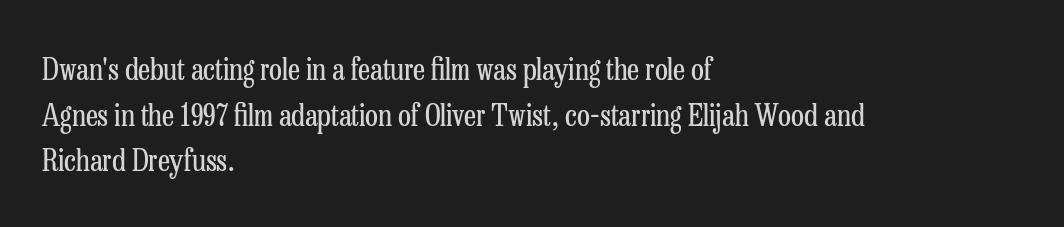
{"serif": "yes", "italic": "no", "bold": "no", "weight": "regular", "width": "condensed", "stroke_contrast": "low", "x_height": "medium", "monospaced": "no", "underline": "no", "align": "left", "line_spacing": "normal", "line_spacing_ratio": 1.52, "letter_spacing": "normal", "letter_spacing_em": 0.0, "glyph_px": 30}
